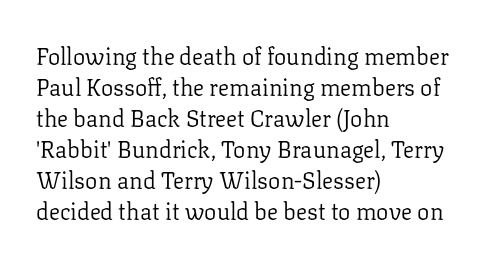
{"italic": "no", "bold": "no", "underline": "no", "align": "left", "line_spacing": "normal", "line_spacing_ratio": 1.35, "letter_spacing": "normal", "letter_spacing_em": 0.0, "glyph_px": 23}
